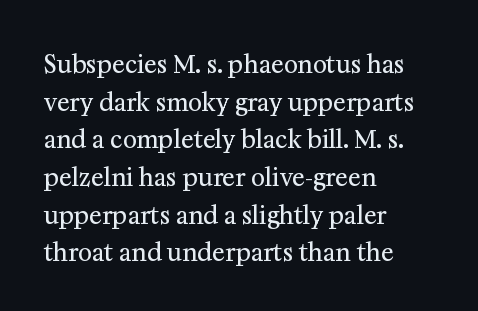
The setting favours the left margin, as ordinary paragraphs usually do. The face looks like a standard text weight, possibly lighter. Each row of text sits above clean, open space. Posture: straight, roman, zero tilt.
